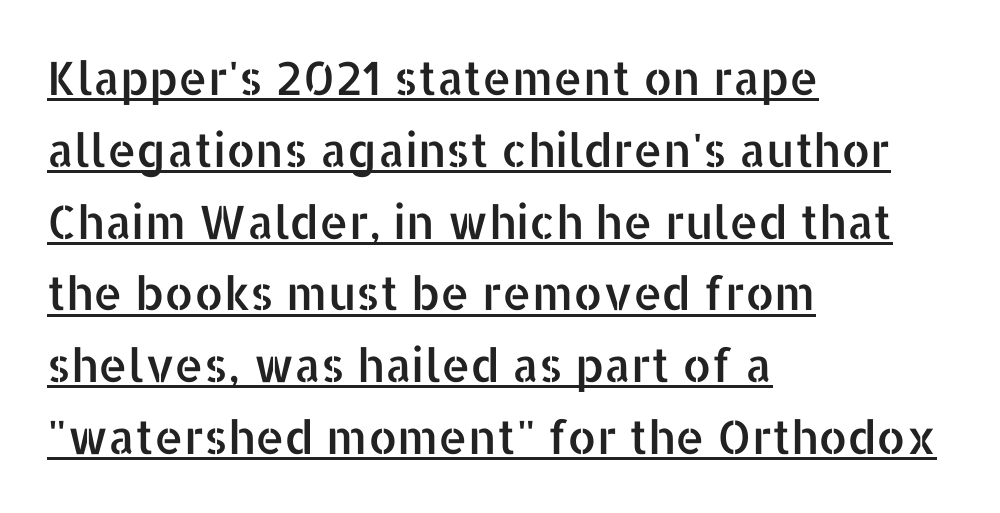
The image shows 46 px sans-serif type, upright; set left-aligned, normal line spacing (1.56x), normal letter spacing, underlined; low stroke contrast and a medium x-height.
